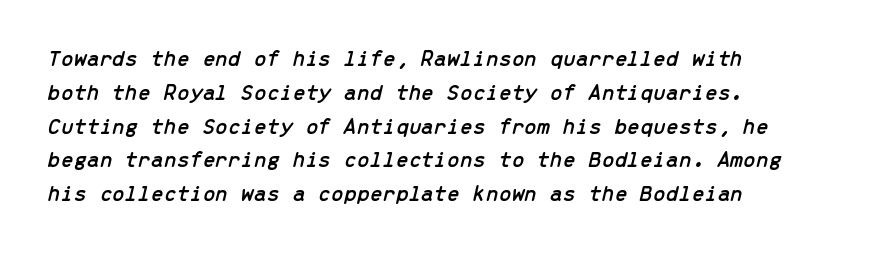
{"italic": "yes", "lean": "right", "slant_degrees": 13, "underline": "no", "align": "left", "line_spacing": "normal", "line_spacing_ratio": 1.47, "letter_spacing": "normal", "letter_spacing_em": 0.0, "glyph_px": 23}
